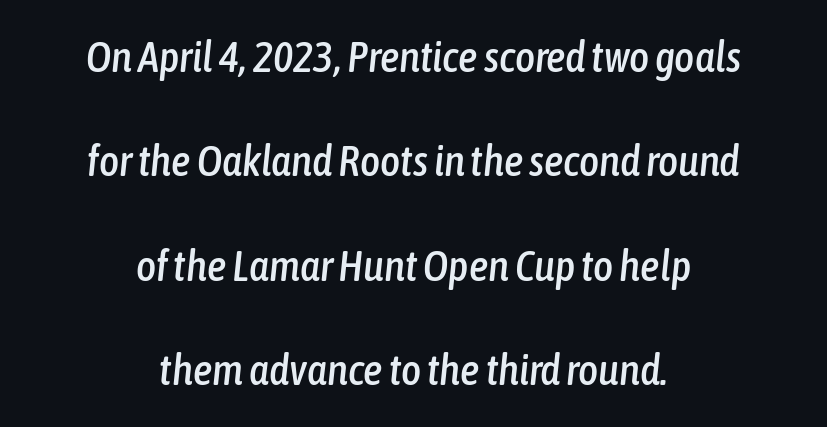
Q: Is the text italic (slanted)? A: Yes, it leans right by about 6 degrees.
Q: Is the text underlined? A: No.
Q: How is the paragraph aligned? A: Centered.
Q: Is the spacing between letters normal or unusually wide? A: Normal.
Q: Is the spacing between lines tight, normal or loose? A: Loose.
Q: Width (condensed, normal, or wide)? A: Condensed.
Q: Stroke contrast? A: Low.
Q: x-height? A: Medium.
Q: Monospaced? A: No.
